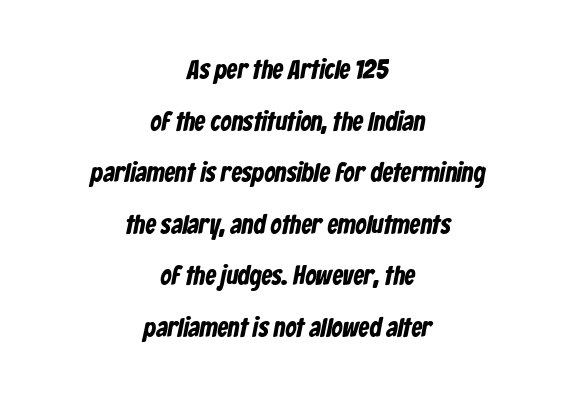
Honestly, the rows look like they've been pulled way apart. Students, note that the glyphs here touch the page at normal intervals. Every row of glyphs is offset so its center matches the block's center. Check the space under the baseline: it is left empty.
